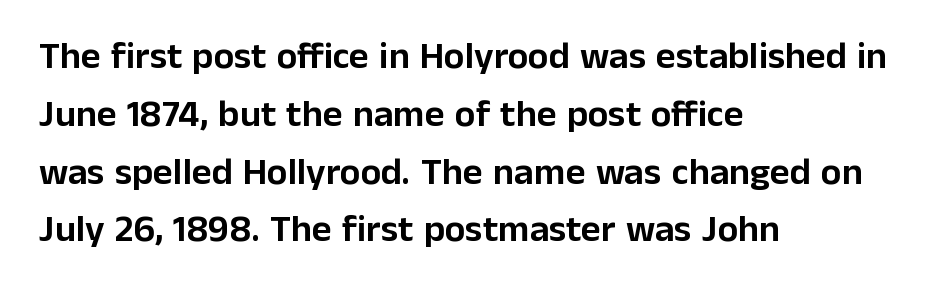
Baseline-to-baseline distance is the conventional proportion of letter height. The typography opts for an upright posture over an oblique one. Lines of text with bare space underneath. A student would call this left alignment; a typographer would say flush left, rag right. Think of a printed novel: that variable character pitch is what you see here. Typographically, this falls in the sans-serif category.
